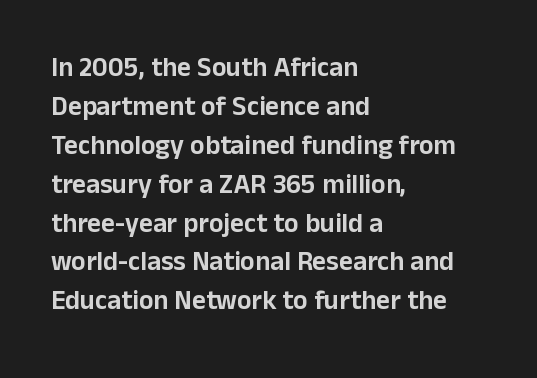
The image shows 27 px text type, upright; set left-aligned, normal line spacing (1.44x), normal letter spacing, not underlined.
